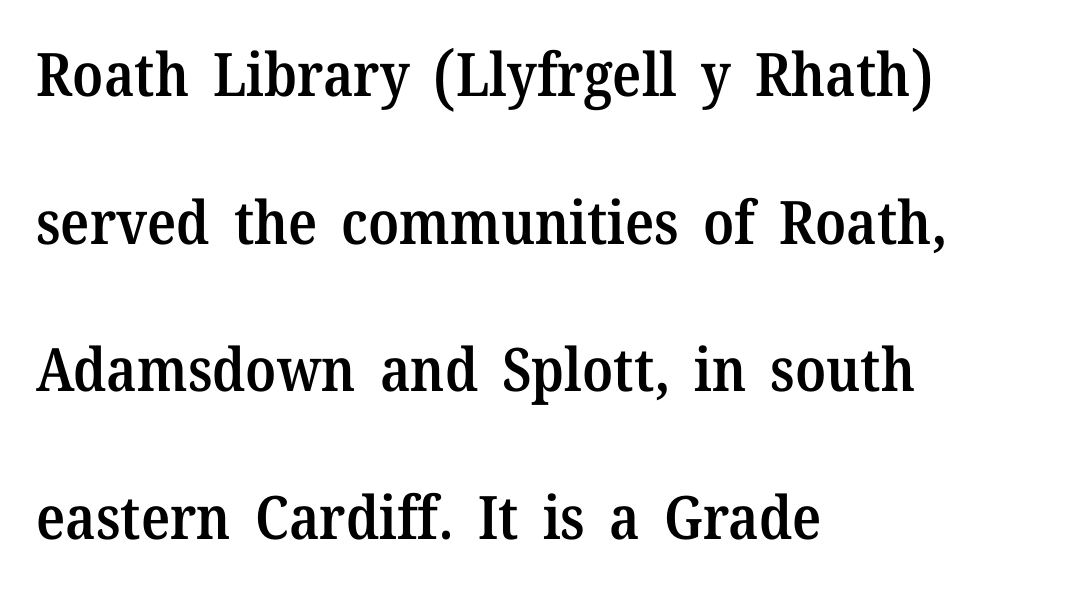
The image shows 60 px semibold serif type, upright; set left-aligned, loose line spacing (2.46x), normal letter spacing, not underlined; medium stroke contrast and a medium x-height.
